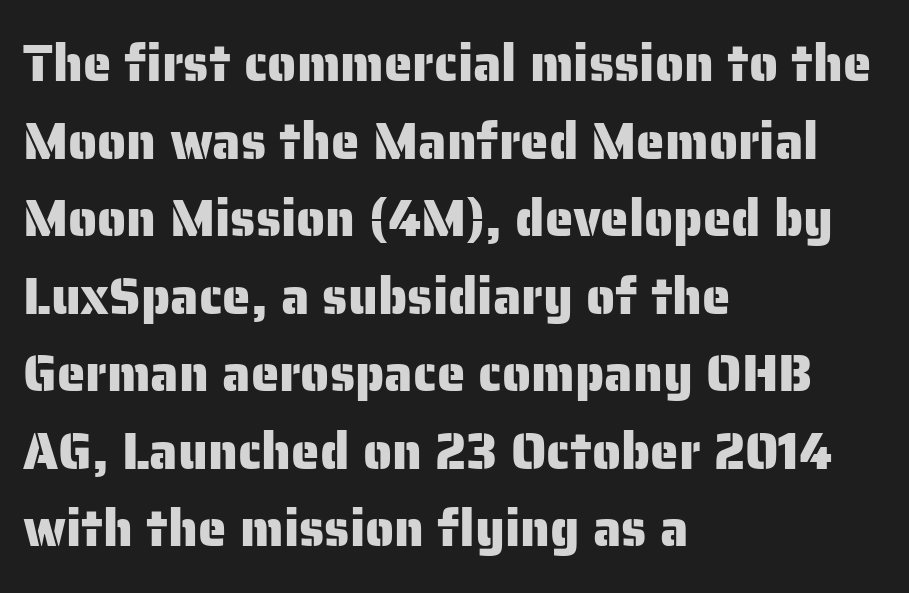
{"serif": "no", "italic": "no", "width": "normal", "stroke_contrast": "low", "x_height": "medium", "monospaced": "no", "underline": "no", "align": "left", "line_spacing": "normal", "line_spacing_ratio": 1.52, "letter_spacing": "normal", "letter_spacing_em": 0.0, "glyph_px": 51}
